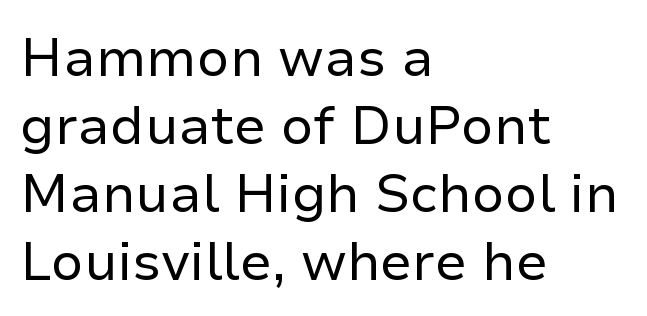
I'd call this a sans setting — the letters go barefoot. No extra ink here — the face is not bold. Tracking value appears to be zero — textbook default spacing. Upright lettering throughout. The glyphs are unaccompanied by any horizontal stroke below them. This sample is left-justified, so line endings fall wherever the words run out.
